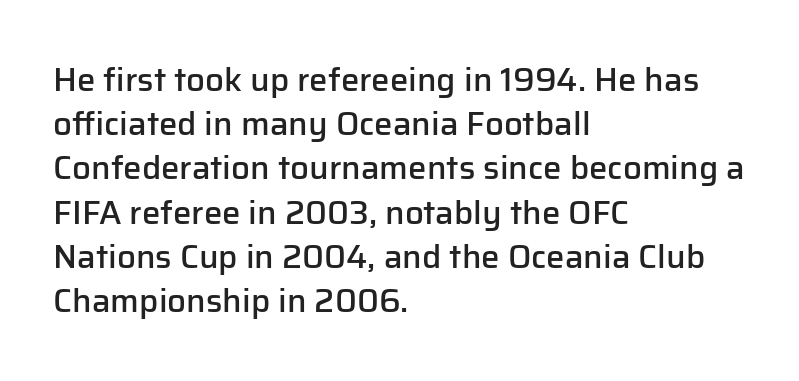
{"serif": "no", "italic": "no", "bold": "semi", "weight": "semibold", "width": "normal", "stroke_contrast": "low", "x_height": "medium", "monospaced": "no", "underline": "no", "align": "left", "line_spacing": "normal", "line_spacing_ratio": 1.34, "letter_spacing": "normal", "letter_spacing_em": 0.0, "glyph_px": 33}
